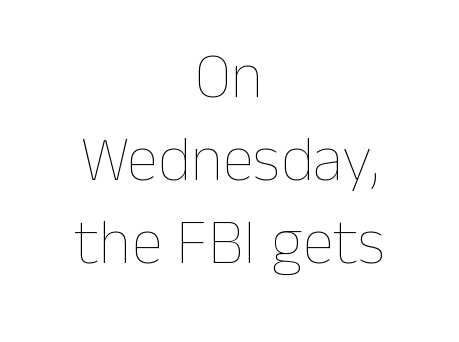
Q: Is the text bold? A: No.
Q: Is the text italic (slanted)? A: No, it is upright.
Q: Is the text underlined? A: No.
Q: How is the paragraph aligned? A: Centered.
Q: Is the spacing between letters normal or unusually wide? A: Normal.
Q: Is the spacing between lines tight, normal or loose? A: Normal.
Q: Width (condensed, normal, or wide)? A: Normal.
Q: Stroke contrast? A: Low.
Q: x-height? A: Medium.
Q: Monospaced? A: No.
